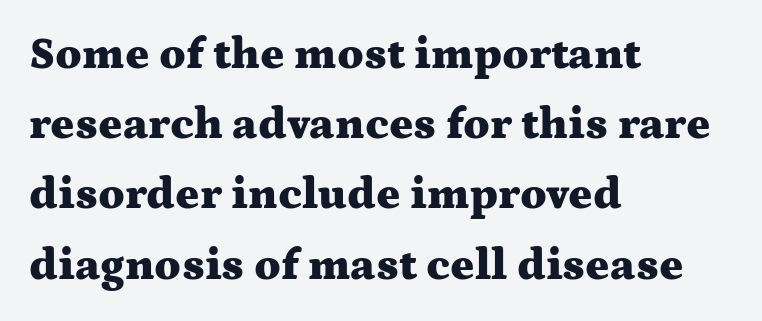
{"serif": "yes", "italic": "no", "bold": "yes", "weight": "heavy", "width": "wide", "stroke_contrast": "medium", "x_height": "medium", "monospaced": "no", "underline": "no", "align": "left", "line_spacing": "normal", "line_spacing_ratio": 1.56, "letter_spacing": "normal", "letter_spacing_em": 0.0, "glyph_px": 45}
